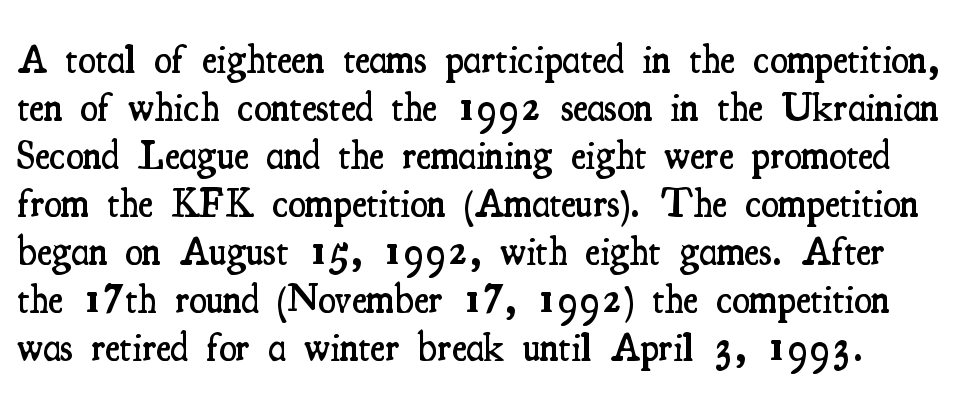
Q: Is the text bold? A: Semi-bold.
Q: Is the text italic (slanted)? A: No, it is upright.
Q: Is the typeface a serif or a sans-serif typeface? A: Serif.
Q: Is the text underlined? A: No.
Q: Is the spacing between letters normal or unusually wide? A: Normal.
Q: Width (condensed, normal, or wide)? A: Condensed.
Q: Stroke contrast? A: Medium.
Q: x-height? A: Small.
Q: Monospaced? A: No.
